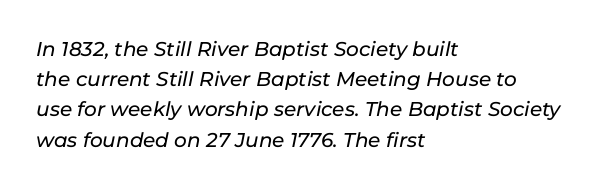
The image shows 20 px text type, italic (leaning right); set left-aligned, normal line spacing (1.51x), normal letter spacing, not underlined.
